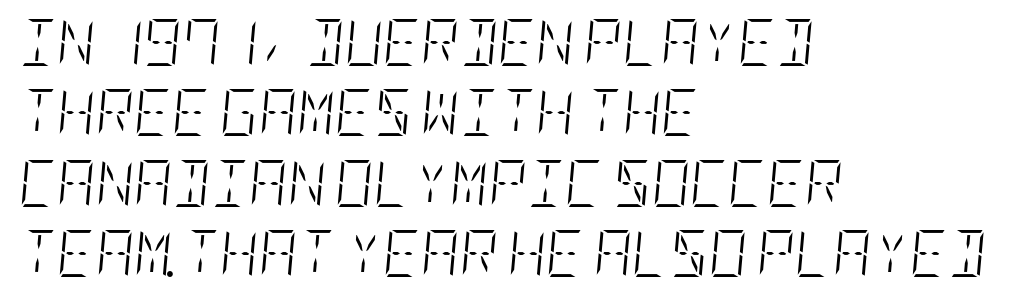
{"italic": "yes", "lean": "right", "slant_degrees": 5, "bold": "no", "weight": "light", "width": "condensed", "stroke_contrast": "low", "x_height": "large", "underline": "no", "align": "left", "line_spacing": "normal", "line_spacing_ratio": 1.5, "letter_spacing": "normal", "letter_spacing_em": 0.0, "glyph_px": 47}
